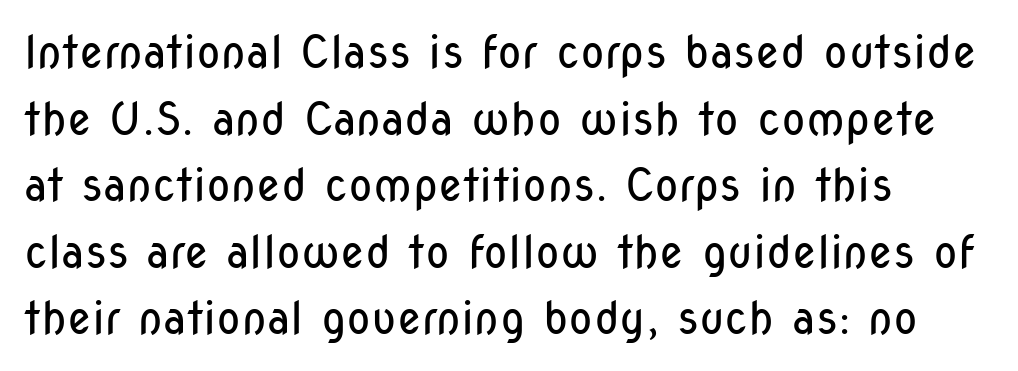
Q: Is the text bold? A: No.
Q: Is the text italic (slanted)? A: No, it is upright.
Q: Is the typeface a serif or a sans-serif typeface? A: Sans-serif.
Q: Is the text underlined? A: No.
Q: How is the paragraph aligned? A: Left-aligned.
Q: Is the spacing between letters normal or unusually wide? A: Normal.
Q: Is the spacing between lines tight, normal or loose? A: Normal.
Q: Width (condensed, normal, or wide)? A: Condensed.
Q: Stroke contrast? A: Low.
Q: x-height? A: Medium.
Q: Monospaced? A: No.
